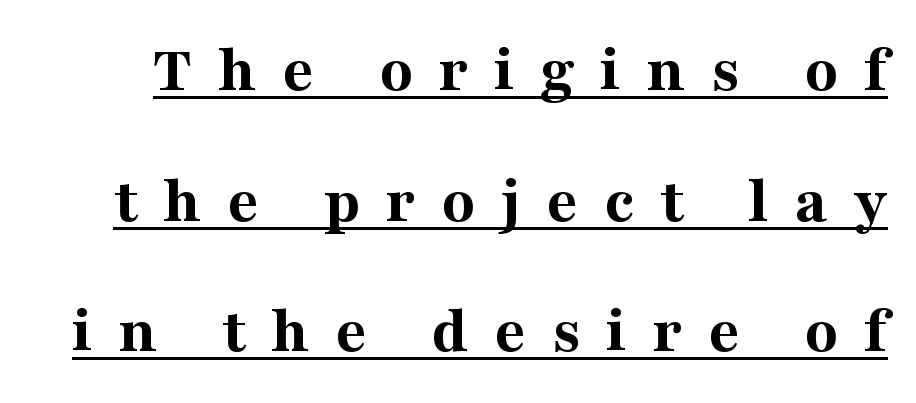
Q: Is the text bold? A: Yes.
Q: Is the text italic (slanted)? A: No, it is upright.
Q: Is the typeface a serif or a sans-serif typeface? A: Serif.
Q: Is the text underlined? A: Yes.
Q: Is the spacing between letters normal or unusually wide? A: Unusually wide.
Q: Is the spacing between lines tight, normal or loose? A: Loose.
Q: Width (condensed, normal, or wide)? A: Normal.
Q: Stroke contrast? A: Medium.
Q: x-height? A: Medium.
Q: Monospaced? A: No.
